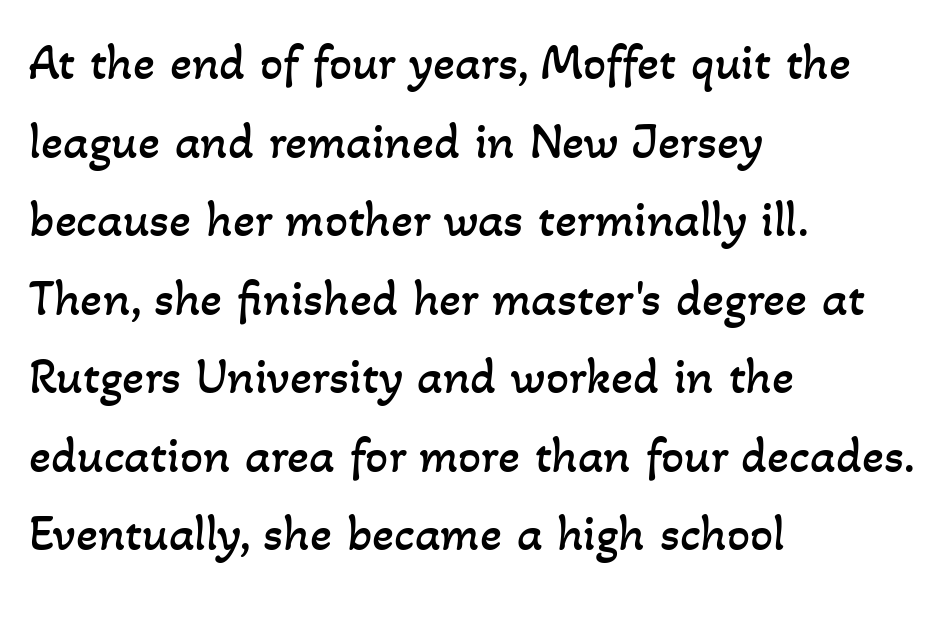
Q: Is the text bold? A: No.
Q: Is the text underlined? A: No.
Q: How is the paragraph aligned? A: Left-aligned.
Q: Is the spacing between letters normal or unusually wide? A: Normal.
Q: Is the spacing between lines tight, normal or loose? A: Normal.
Q: Width (condensed, normal, or wide)? A: Normal.
Q: Stroke contrast? A: Low.
Q: x-height? A: Small.
Q: Monospaced? A: No.
